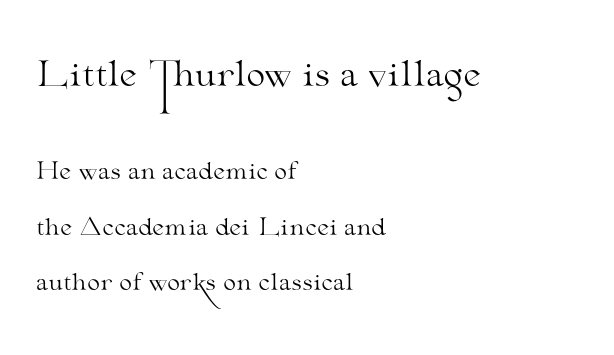
Q: Is the text bold? A: No.
Q: Is the text italic (slanted)? A: No, it is upright.
Q: Is the typeface a serif or a sans-serif typeface? A: Serif.
Q: Is the text underlined? A: No.
Q: How is the paragraph aligned? A: Left-aligned.
Q: Is the spacing between letters normal or unusually wide? A: Normal.
Q: Is the spacing between lines tight, normal or loose? A: Loose.
Q: Which block of text is set in a larger size, the first (top) or the second (bottom)? A: The first (top) one.
Q: Width (condensed, normal, or wide)? A: Wide.
Q: Stroke contrast? A: Medium.
Q: x-height? A: Small.
Q: Monospaced? A: No.
